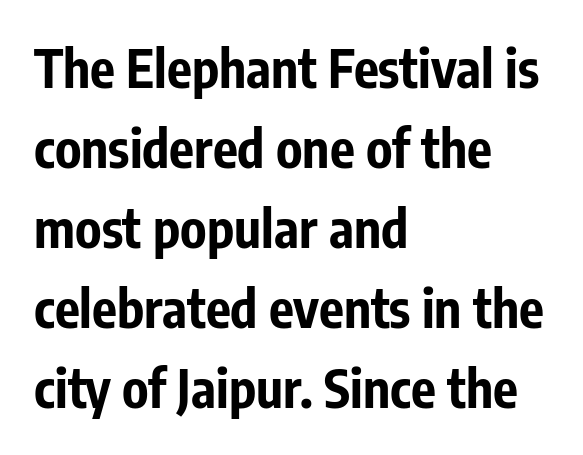
Q: Is the text bold? A: Yes.
Q: Is the text italic (slanted)? A: No, it is upright.
Q: Is the typeface a serif or a sans-serif typeface? A: Sans-serif.
Q: Is the text underlined? A: No.
Q: How is the paragraph aligned? A: Left-aligned.
Q: Is the spacing between letters normal or unusually wide? A: Normal.
Q: Is the spacing between lines tight, normal or loose? A: Normal.
Q: Width (condensed, normal, or wide)? A: Condensed.
Q: Stroke contrast? A: Low.
Q: x-height? A: Medium.
Q: Monospaced? A: No.
